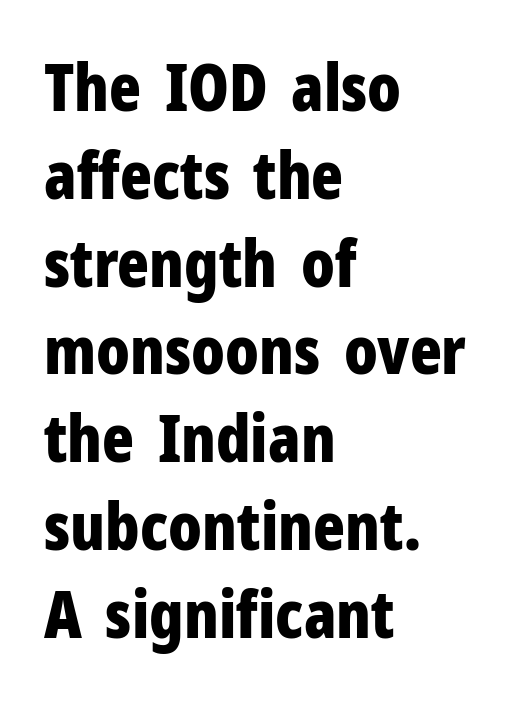
Q: Is the text bold? A: Yes.
Q: Is the text italic (slanted)? A: No, it is upright.
Q: Is the typeface a serif or a sans-serif typeface? A: Sans-serif.
Q: Is the text underlined? A: No.
Q: How is the paragraph aligned? A: Left-aligned.
Q: Is the spacing between letters normal or unusually wide? A: Normal.
Q: Is the spacing between lines tight, normal or loose? A: Normal.
Q: Width (condensed, normal, or wide)? A: Condensed.
Q: Stroke contrast? A: Low.
Q: x-height? A: Medium.
Q: Monospaced? A: No.
